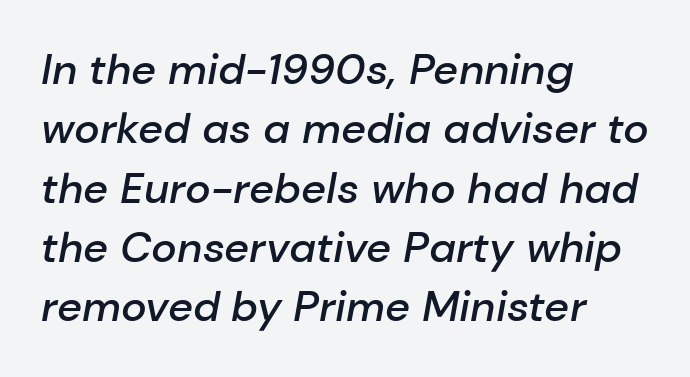
Q: Is the text bold? A: Semi-bold.
Q: Is the text italic (slanted)? A: Yes, it leans right by about 10 degrees.
Q: Is the text underlined? A: No.
Q: How is the paragraph aligned? A: Left-aligned.
Q: Is the spacing between letters normal or unusually wide? A: Normal.
Q: Is the spacing between lines tight, normal or loose? A: Normal.
Q: Width (condensed, normal, or wide)? A: Normal.
Q: Stroke contrast? A: Low.
Q: x-height? A: Medium.
Q: Monospaced? A: No.
